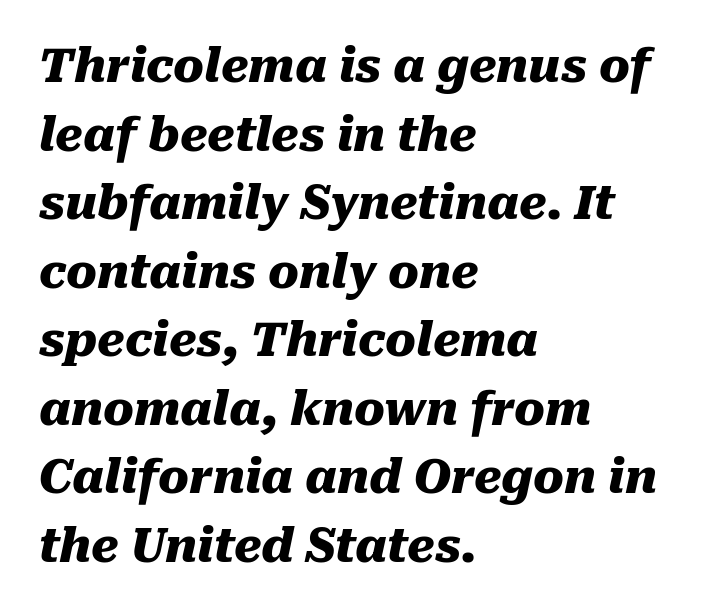
The image shows 46 px heavy type, italic (leaning right); set left-aligned, normal line spacing (1.49x), normal letter spacing, not underlined; medium stroke contrast and a medium x-height.
